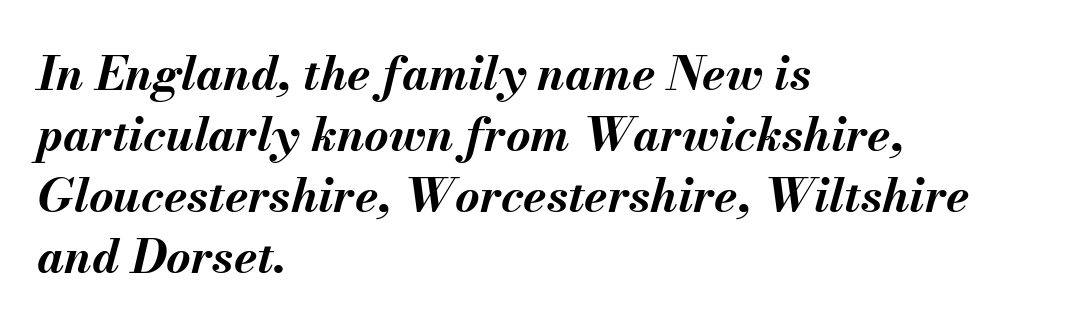
The image shows 47 px bold type, italic (leaning right); set left-aligned, normal line spacing (1.3x), normal letter spacing, not underlined; medium stroke contrast and a small x-height.
